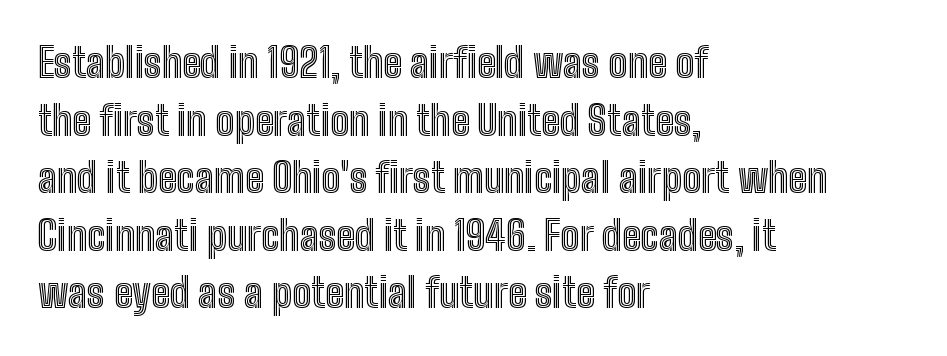
Q: Is the text italic (slanted)? A: No, it is upright.
Q: Is the text underlined? A: No.
Q: How is the paragraph aligned? A: Left-aligned.
Q: Is the spacing between letters normal or unusually wide? A: Normal.
Q: Is the spacing between lines tight, normal or loose? A: Normal.
Q: Width (condensed, normal, or wide)? A: Condensed.
Q: x-height? A: Medium.
Q: Monospaced? A: No.
